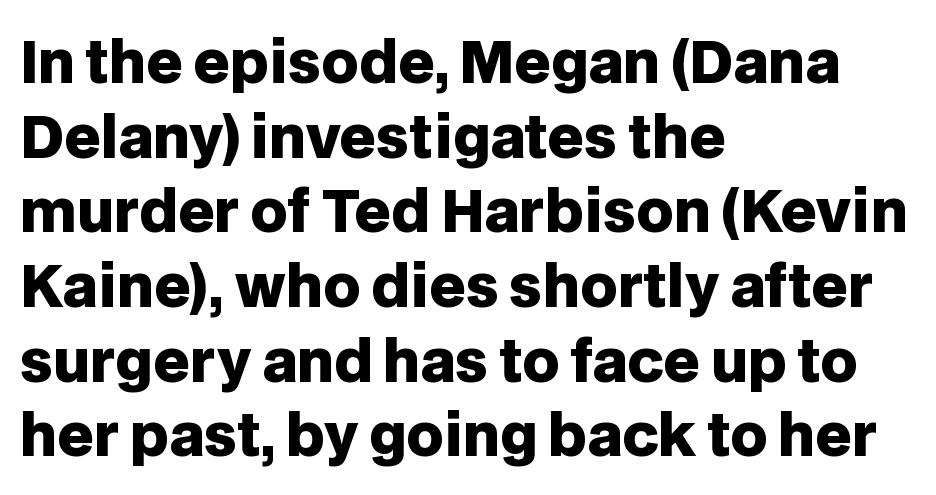
Layout note: lines flush left. Honestly, there is no underline to notice here at all. This sample uses an upright cut, with every glyph sitting square on the baseline. The glyphs in this specimen are sans serif.
